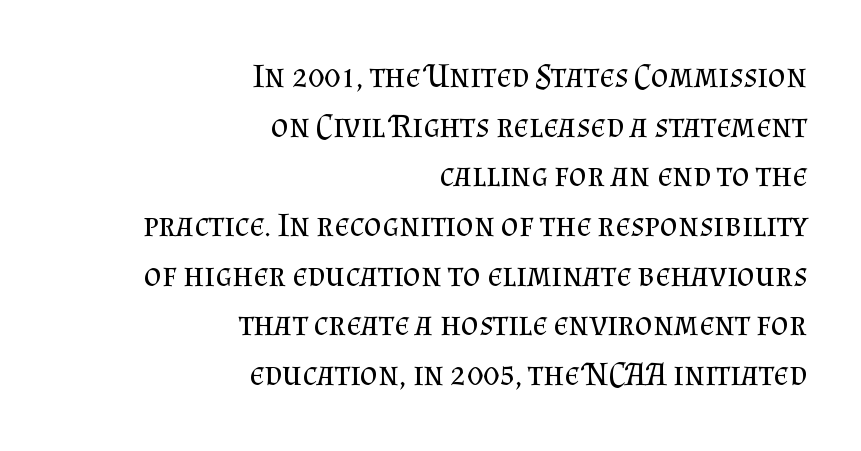
The image shows 34 px regular-weight serif type, upright; set right-aligned, normal line spacing (1.46x), normal letter spacing, not underlined; medium stroke contrast and a small x-height.
